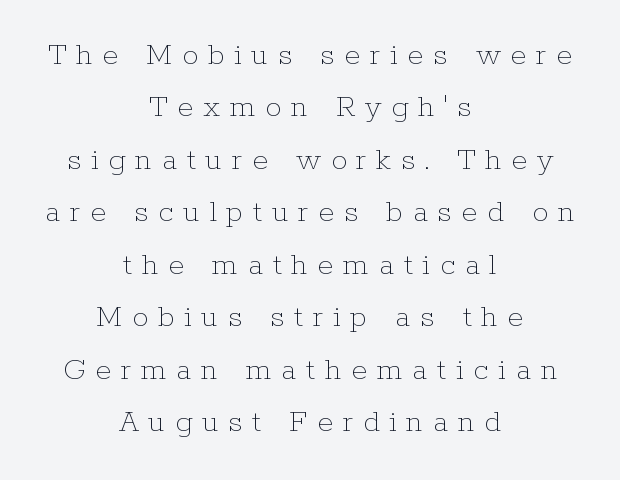
Letter spacing: wide. Descender tails drop into unmarked territory. You could not count columns in this text — the font is proportionally spaced. A roman cut, with each character standing at attention. The vertical gap from one line to the next is medium. The rag falls on both sides of this text block equally.
